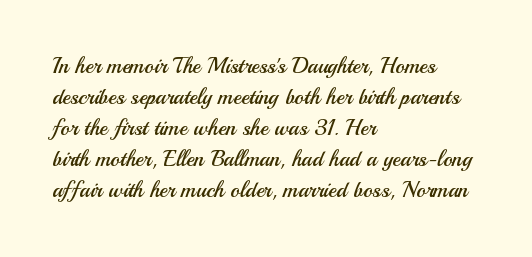
Q: Is the text bold? A: No.
Q: Is the text italic (slanted)? A: Yes.
Q: Is the text underlined? A: No.
Q: How is the paragraph aligned? A: Left-aligned.
Q: Is the spacing between letters normal or unusually wide? A: Normal.
Q: Is the spacing between lines tight, normal or loose? A: Normal.
